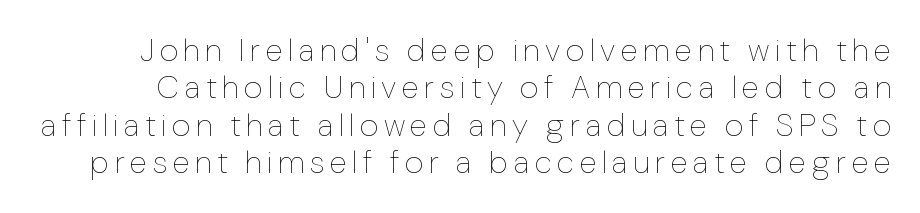
This reads as an unemphasized weight, regular at the heaviest. When letters stand straight like this, we call the style roman or upright. The space beneath each line is pristine and unruled. Each letter keeps its own natural width here, so spacing adapts to shape.
